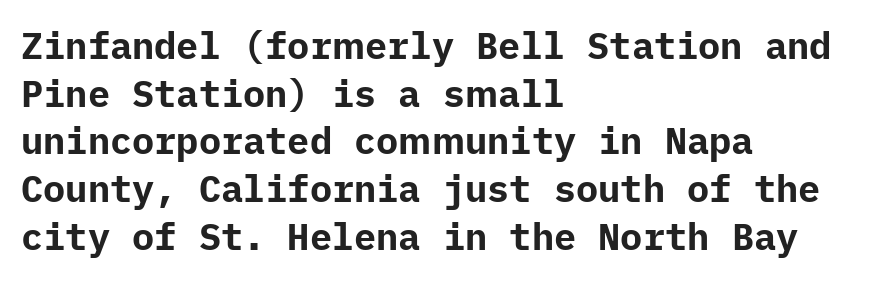
{"serif": "no", "italic": "no", "bold": "yes", "weight": "bold", "width": "normal", "stroke_contrast": "low", "x_height": "medium", "underline": "no", "align": "left", "line_spacing": "normal", "line_spacing_ratio": 1.29, "letter_spacing": "normal", "letter_spacing_em": 0.0, "glyph_px": 37}
